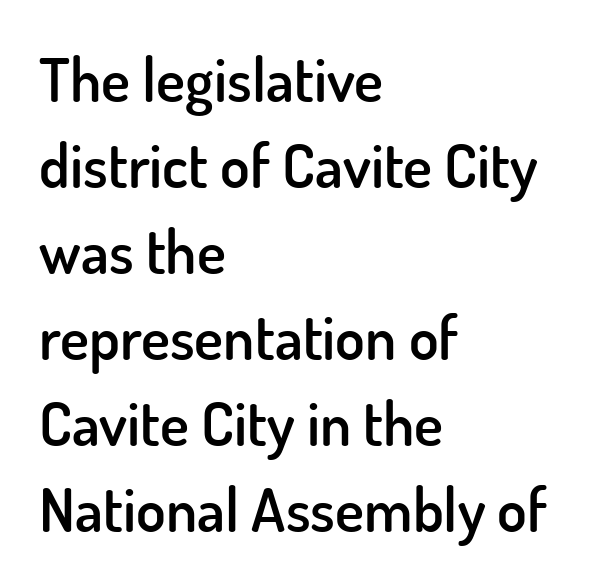
Q: Is the text bold? A: Semi-bold.
Q: Is the text italic (slanted)? A: No, it is upright.
Q: Is the typeface a serif or a sans-serif typeface? A: Sans-serif.
Q: Is the text underlined? A: No.
Q: How is the paragraph aligned? A: Left-aligned.
Q: Is the spacing between letters normal or unusually wide? A: Normal.
Q: Is the spacing between lines tight, normal or loose? A: Normal.
Q: Width (condensed, normal, or wide)? A: Normal.
Q: Stroke contrast? A: Low.
Q: x-height? A: Small.
Q: Monospaced? A: No.
